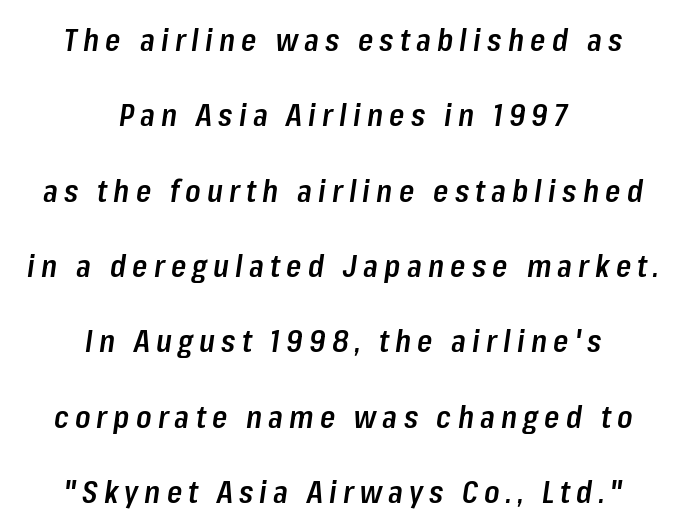
Q: Is the text bold? A: Semi-bold.
Q: Is the text italic (slanted)? A: Yes, it leans right by about 8 degrees.
Q: Is the text underlined? A: No.
Q: How is the paragraph aligned? A: Centered.
Q: Is the spacing between letters normal or unusually wide? A: Unusually wide.
Q: Is the spacing between lines tight, normal or loose? A: Loose.
Q: Width (condensed, normal, or wide)? A: Condensed.
Q: Stroke contrast? A: Low.
Q: x-height? A: Medium.
Q: Monospaced? A: No.
